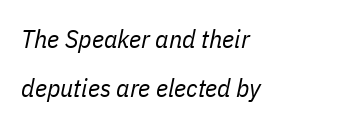
Q: Is the text bold? A: No.
Q: Is the text italic (slanted)? A: Yes, it leans right by about 11 degrees.
Q: Is the text underlined? A: No.
Q: How is the paragraph aligned? A: Left-aligned.
Q: Is the spacing between letters normal or unusually wide? A: Normal.
Q: Is the spacing between lines tight, normal or loose? A: Loose.
